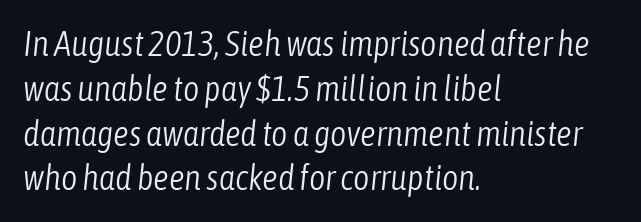
Q: Is the text bold? A: No.
Q: Is the text italic (slanted)? A: Yes, it leans right by about 6 degrees.
Q: Is the text underlined? A: No.
Q: How is the paragraph aligned? A: Left-aligned.
Q: Is the spacing between letters normal or unusually wide? A: Normal.
Q: Is the spacing between lines tight, normal or loose? A: Normal.
Q: Width (condensed, normal, or wide)? A: Condensed.
Q: Stroke contrast? A: Low.
Q: x-height? A: Medium.
Q: Monospaced? A: No.
